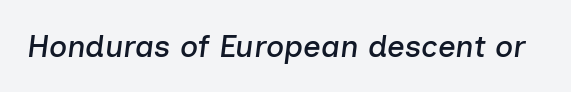
Observe the lean: these are italic letterforms. Between one letter and the next there's only the usual sliver of space. Just letters on the line, the space beneath them empty. The rendering uses natural spacing where letterforms have individual widths.
